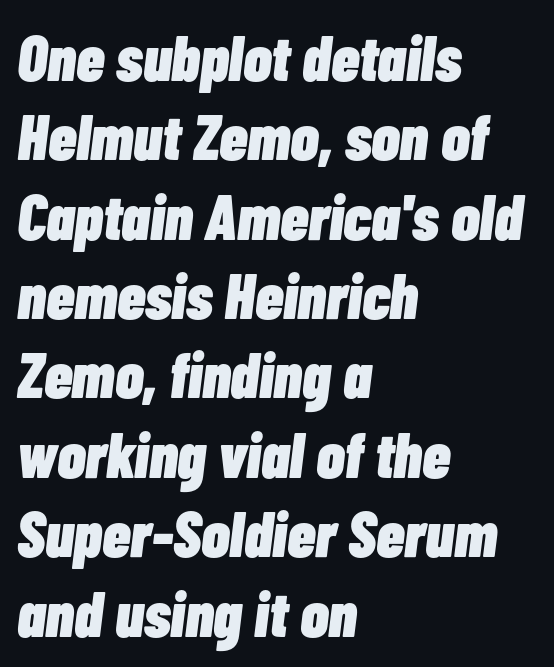
Q: Is the text bold? A: Yes.
Q: Is the text italic (slanted)? A: Yes, it leans right by about 7 degrees.
Q: Is the text underlined? A: No.
Q: How is the paragraph aligned? A: Left-aligned.
Q: Is the spacing between letters normal or unusually wide? A: Normal.
Q: Width (condensed, normal, or wide)? A: Condensed.
Q: Stroke contrast? A: Low.
Q: x-height? A: Medium.
Q: Monospaced? A: No.
